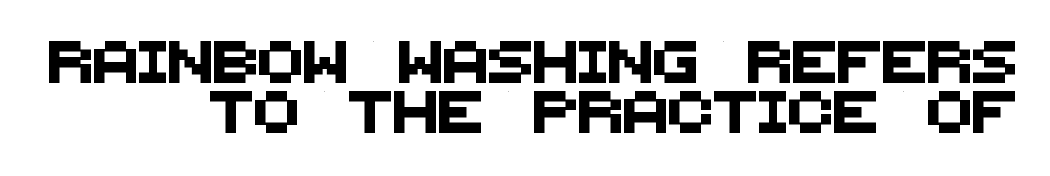
Q: Is the typeface a serif or a sans-serif typeface? A: Sans-serif.
Q: Is the text underlined? A: No.
Q: How is the paragraph aligned? A: Right-aligned.
Q: Is the spacing between letters normal or unusually wide? A: Normal.
Q: Width (condensed, normal, or wide)? A: Normal.
Q: Stroke contrast? A: Medium.
Q: x-height? A: Large.
Q: Monospaced? A: No.
